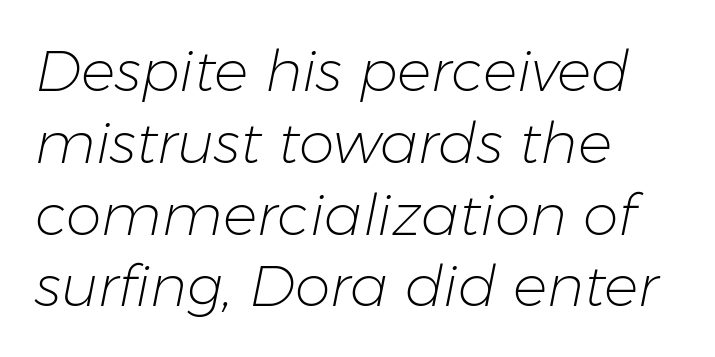
The image shows 57 px light type, italic (leaning right); set left-aligned, normal line spacing (1.26x), normal letter spacing, not underlined; low stroke contrast and a medium x-height.
